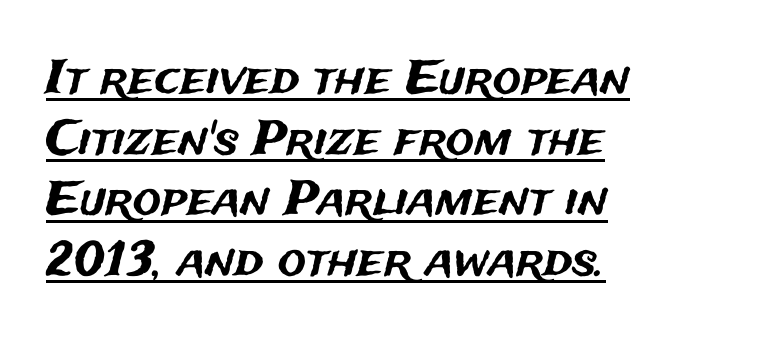
The leading is moderate, giving the passage an even texture. Alignment: flush left. Is this a sans? Yes — the strokes have no serifs. Character widths vary here, with narrow letters taking less room than wide ones. The tracking reads as untouched default to a designer's eye.
